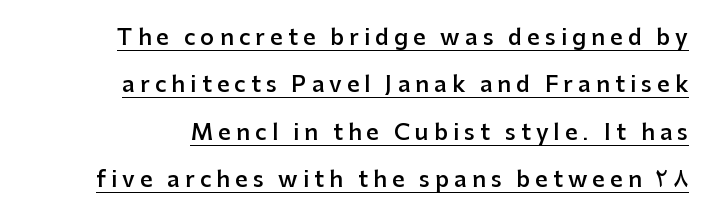
The image shows 22 px text type, upright; set right-aligned, loose line spacing (2.15x), unusually wide letter spacing (+0.23 em), underlined.
